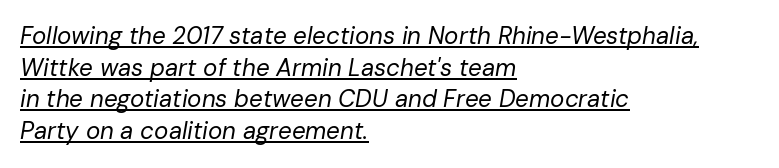
Q: Is the text bold? A: No.
Q: Is the text italic (slanted)? A: Yes, it leans right by about 10 degrees.
Q: Is the text underlined? A: Yes.
Q: How is the paragraph aligned? A: Left-aligned.
Q: Is the spacing between letters normal or unusually wide? A: Normal.
Q: Is the spacing between lines tight, normal or loose? A: Normal.
